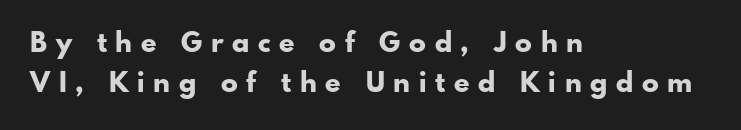
Q: Is the text bold? A: Yes.
Q: Is the text italic (slanted)? A: No, it is upright.
Q: Is the typeface a serif or a sans-serif typeface? A: Sans-serif.
Q: Is the text underlined? A: No.
Q: How is the paragraph aligned? A: Left-aligned.
Q: Is the spacing between letters normal or unusually wide? A: Unusually wide.
Q: Is the spacing between lines tight, normal or loose? A: Normal.
Q: Width (condensed, normal, or wide)? A: Normal.
Q: Stroke contrast? A: Low.
Q: x-height? A: Small.
Q: Monospaced? A: No.
